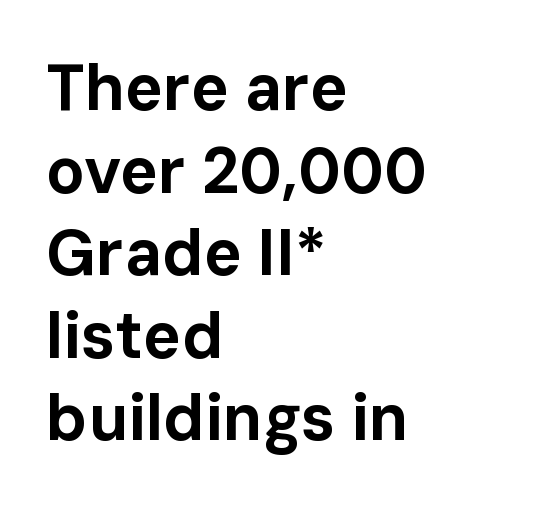
Q: Is the text bold? A: Yes.
Q: Is the text italic (slanted)? A: No, it is upright.
Q: Is the typeface a serif or a sans-serif typeface? A: Sans-serif.
Q: Is the text underlined? A: No.
Q: How is the paragraph aligned? A: Left-aligned.
Q: Is the spacing between letters normal or unusually wide? A: Normal.
Q: Is the spacing between lines tight, normal or loose? A: Normal.
Q: Width (condensed, normal, or wide)? A: Normal.
Q: Stroke contrast? A: Low.
Q: x-height? A: Medium.
Q: Monospaced? A: No.
